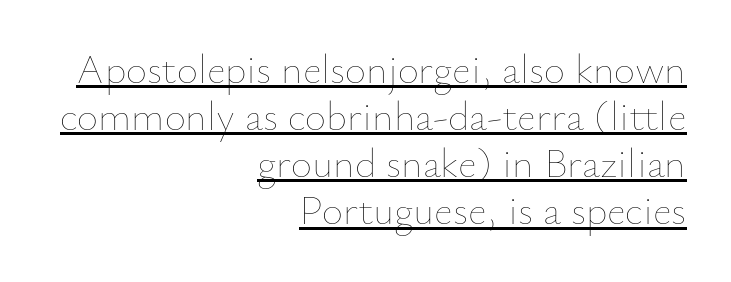
Q: Is the text bold? A: No.
Q: Is the text italic (slanted)? A: No, it is upright.
Q: Is the text underlined? A: Yes.
Q: How is the paragraph aligned? A: Right-aligned.
Q: Is the spacing between letters normal or unusually wide? A: Normal.
Q: Is the spacing between lines tight, normal or loose? A: Tight.
Q: Width (condensed, normal, or wide)? A: Normal.
Q: Stroke contrast? A: Low.
Q: x-height? A: Small.
Q: Monospaced? A: No.
